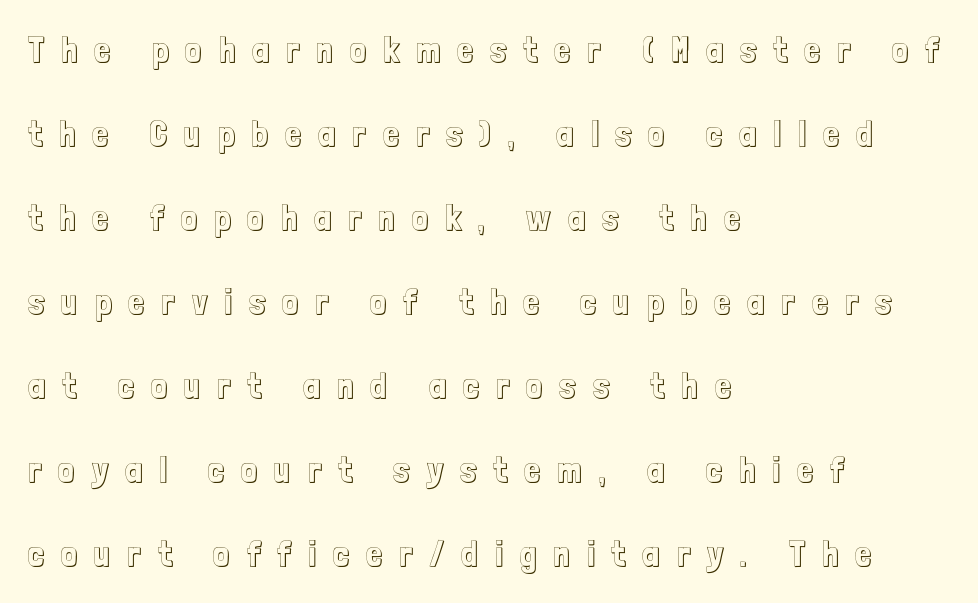
Q: Is the text italic (slanted)? A: No, it is upright.
Q: Is the text underlined? A: No.
Q: How is the paragraph aligned? A: Left-aligned.
Q: Is the spacing between letters normal or unusually wide? A: Unusually wide.
Q: Is the spacing between lines tight, normal or loose? A: Loose.
Q: Width (condensed, normal, or wide)? A: Condensed.
Q: x-height? A: Medium.
Q: Monospaced? A: No.
